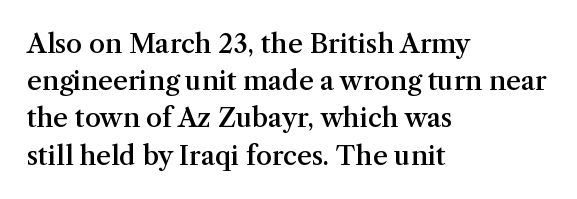
The strokes are fattened partway — semibold, not bold. The rendering uses a moderate line-height, typical for paragraphs. This sample uses plain, unmodified letter spacing. Any mark beneath the type? The region is blank.
